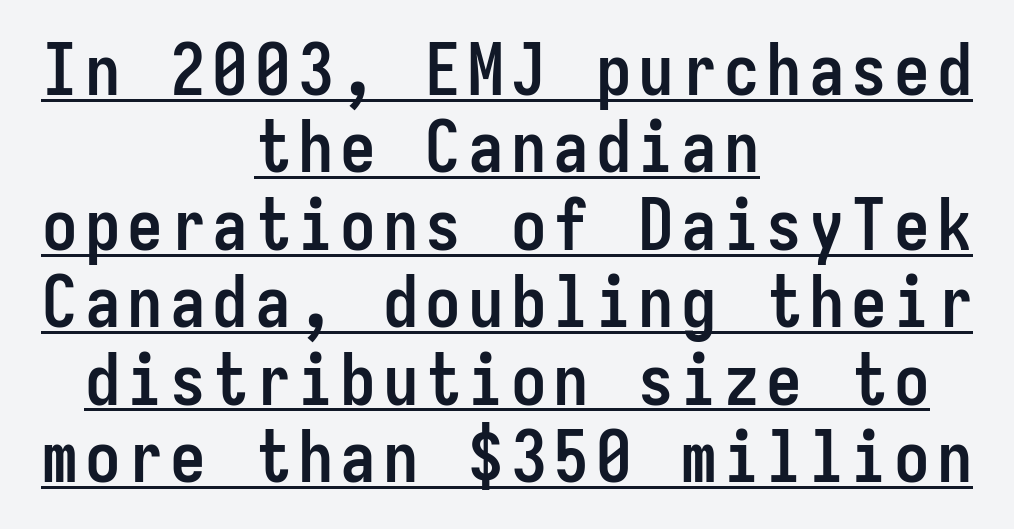
The image shows 71 px semibold, condensed sans-serif type, upright, monospaced; set centered, tight line spacing (1.09x), underlined; low stroke contrast and a medium x-height.
